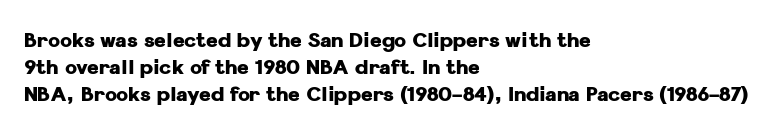
{"italic": "no", "bold": "yes", "underline": "no", "align": "left", "line_spacing": "normal", "line_spacing_ratio": 1.36, "letter_spacing": "normal", "letter_spacing_em": 0.0, "glyph_px": 20}
